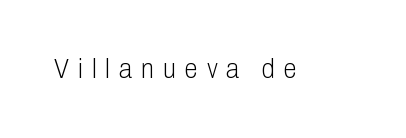
{"italic": "no", "bold": "no", "underline": "no", "letter_spacing": "wide", "letter_spacing_em": 0.33, "glyph_px": 27}
